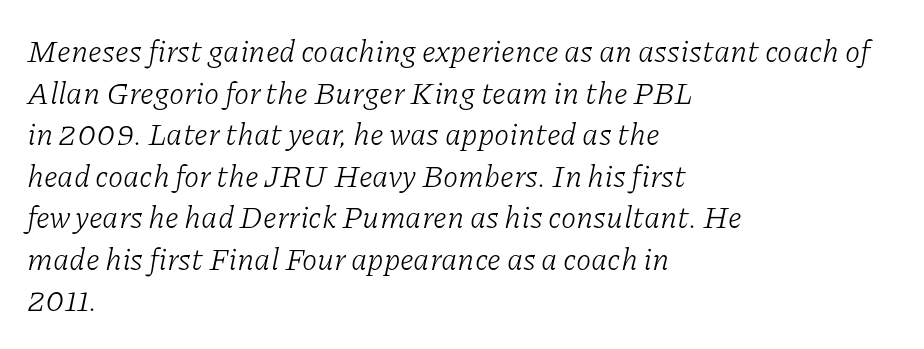
The image shows 31 px light serif type, italic (leaning right); set left-aligned, normal line spacing (1.34x), normal letter spacing, not underlined; low stroke contrast and a medium x-height.
